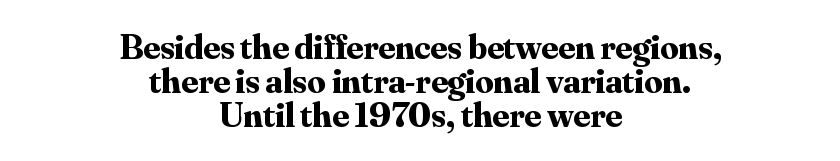
These lines keep a tight, regular rhythm from letter to letter. The sample has been set heavy, in full bold. The rendering uses natural spacing where letterforms have individual widths. The setting favours the middle, as headings and verse often do. Every character sits straight up, as roman type does.
